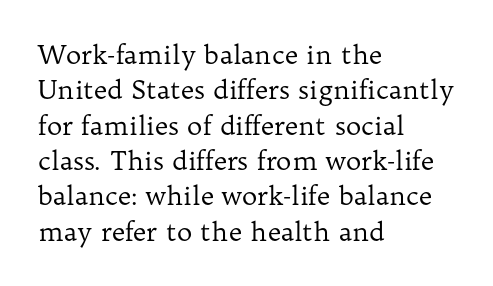
Q: Is the text bold? A: No.
Q: Is the text italic (slanted)? A: No, it is upright.
Q: Is the text underlined? A: No.
Q: How is the paragraph aligned? A: Left-aligned.
Q: Is the spacing between letters normal or unusually wide? A: Normal.
Q: Is the spacing between lines tight, normal or loose? A: Normal.
